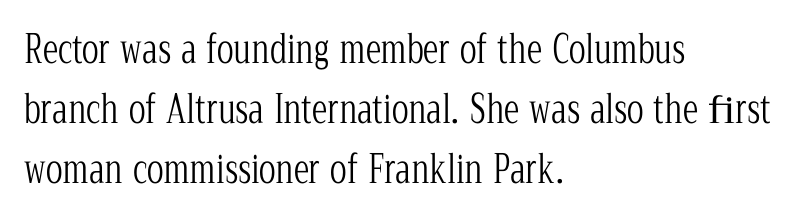
The lines in this sample share a left origin and differ only in where they stop. The characters are drawn with everyday or finer stroke widths. Italic? Not at all — the glyphs are vertical. The rows are spaced the way most documents space them. Little horizontal feet cap the strokes, marking this as serif type.
